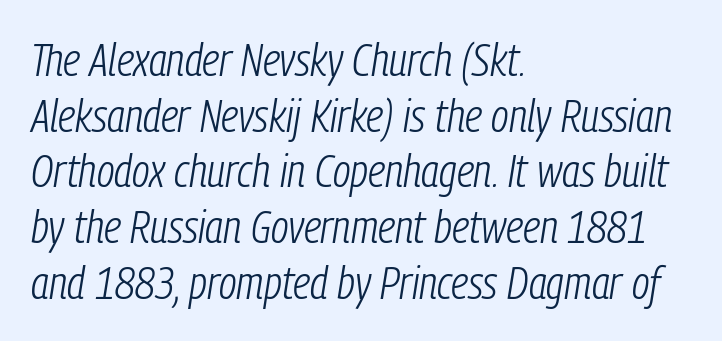
{"italic": "yes", "lean": "right", "slant_degrees": 9, "bold": "no", "weight": "light", "width": "condensed", "stroke_contrast": "low", "x_height": "medium", "monospaced": "no", "underline": "no", "align": "left", "line_spacing_ratio": 1.21, "letter_spacing": "normal", "letter_spacing_em": 0.0, "glyph_px": 46}
